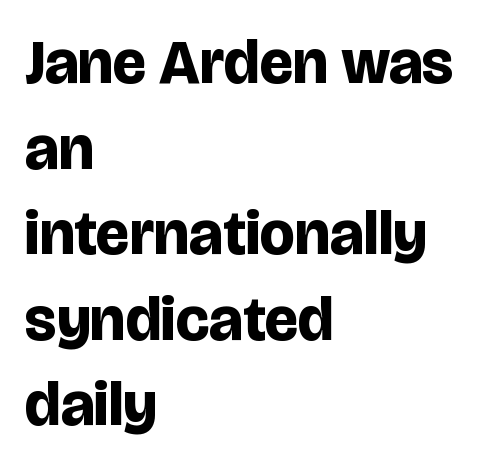
The image shows 62 px bold sans-serif type, upright; set left-aligned, normal line spacing (1.38x), normal letter spacing, not underlined; low stroke contrast and a large x-height.
